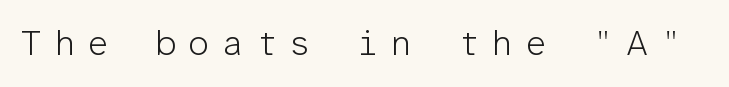
The letters are spread apart with noticeably loose tracking. Unlike italic type, these characters show no tilt at all. Is this a fixed-width face? Yes — each glyph sits in an identical cell. Ink coverage per letter is moderate at most.
